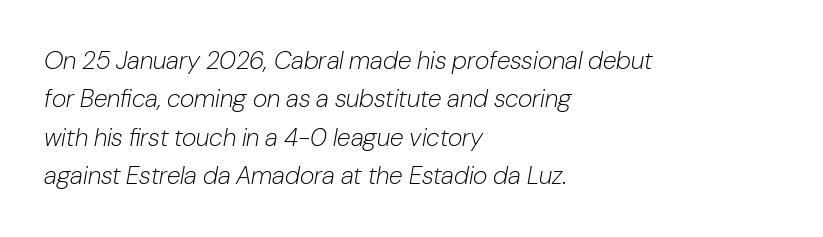
The image shows 25 px text type, italic (leaning right); set left-aligned, normal line spacing (1.54x), normal letter spacing, not underlined.
